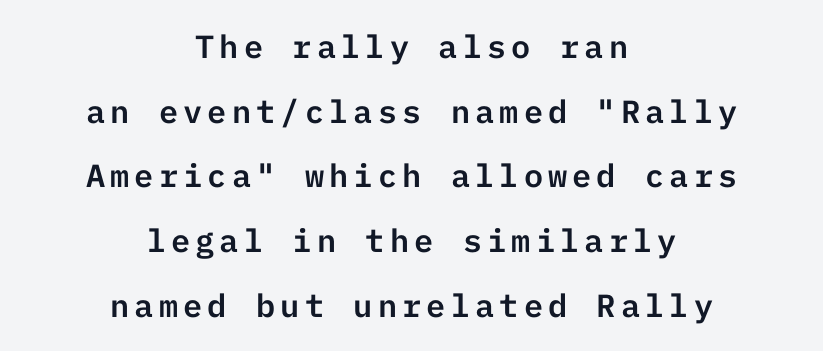
The image shows 32 px sans-serif type, upright; set centered, loose line spacing (2.02x), not underlined; low stroke contrast and a medium x-height.
